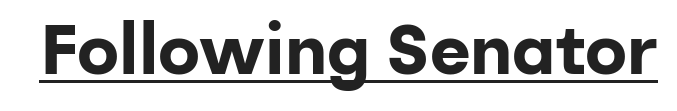
The image shows 70 px bold sans-serif type, upright; set normal letter spacing, underlined; low stroke contrast and a medium x-height.
